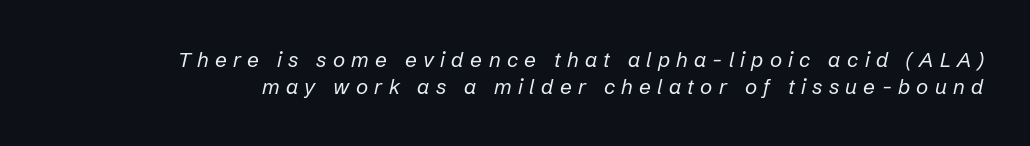
Q: Is the text bold? A: No.
Q: Is the text italic (slanted)? A: Yes, it leans right by about 12 degrees.
Q: Is the text underlined? A: No.
Q: Is the spacing between letters normal or unusually wide? A: Unusually wide.
Q: Is the spacing between lines tight, normal or loose? A: Normal.
